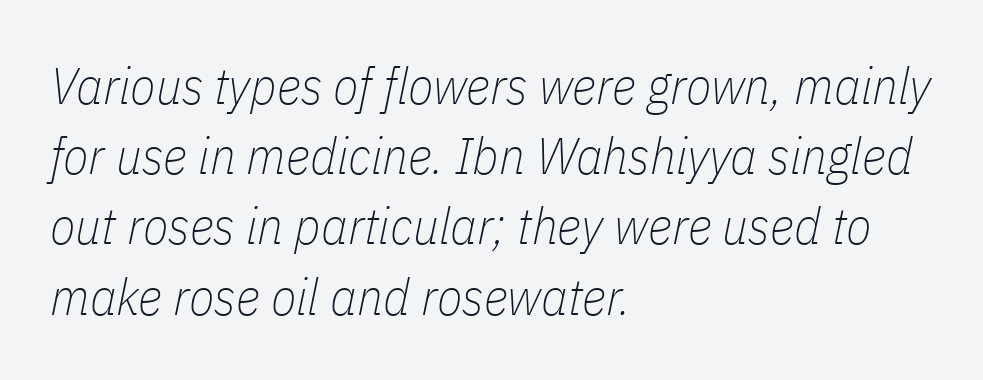
{"italic": "yes", "lean": "right", "slant_degrees": 11, "bold": "no", "weight": "thin", "width": "condensed", "stroke_contrast": "low", "x_height": "medium", "monospaced": "no", "underline": "no", "align": "left", "line_spacing": "normal", "line_spacing_ratio": 1.35, "letter_spacing": "normal", "letter_spacing_em": 0.0, "glyph_px": 52}
